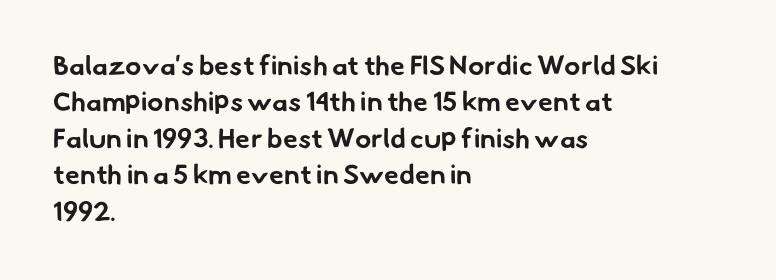
{"bold": "yes", "underline": "no", "align": "left", "line_spacing": "normal", "line_spacing_ratio": 1.35, "letter_spacing": "normal", "letter_spacing_em": 0.0, "glyph_px": 27}
